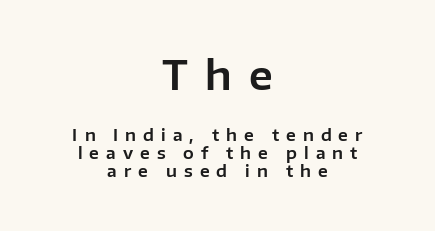
{"serif": "no", "italic": "no", "width": "normal", "stroke_contrast": "low", "x_height": "medium", "monospaced": "no", "underline": "no", "align": "center", "line_spacing": "tight", "line_spacing_ratio": 1.13, "letter_spacing": "wide", "letter_spacing_em": 0.44, "larger_block": "first", "size_ratio": 2.44, "glyph_px": 39}
